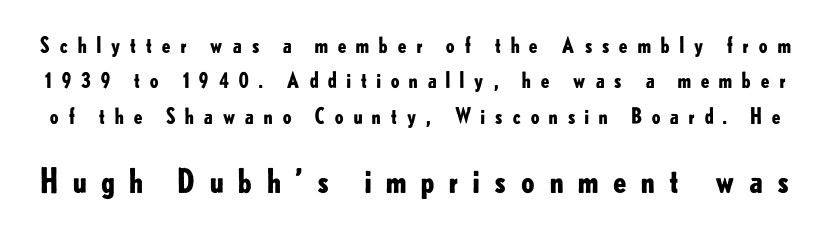
Q: Is the text bold? A: Yes.
Q: Is the text italic (slanted)? A: No, it is upright.
Q: Is the typeface a serif or a sans-serif typeface? A: Sans-serif.
Q: Is the text underlined? A: No.
Q: Is the spacing between letters normal or unusually wide? A: Unusually wide.
Q: Is the spacing between lines tight, normal or loose? A: Normal.
Q: Which block of text is set in a larger size, the first (top) or the second (bottom)? A: The second (bottom) one.
Q: Width (condensed, normal, or wide)? A: Normal.
Q: Stroke contrast? A: Low.
Q: x-height? A: Small.
Q: Monospaced? A: No.
